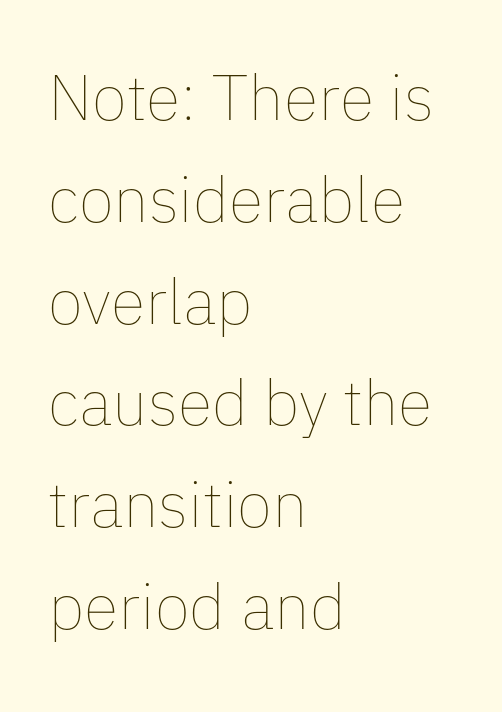
Proportional: the letters do not fall into vertical columns. The vertical gap from one line to the next is medium. No italicization has been applied; the sample stays upright. Glance below the letters and you will spot only blank space. No chunkiness to these letters — they're not bold. A student would call this left alignment; a typographer would say flush left, rag right.
